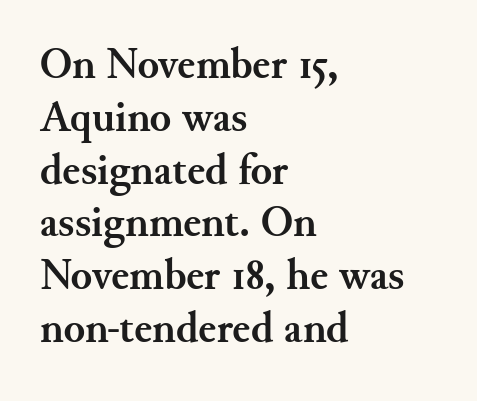
The image shows 44 px semibold serif type, upright; set left-aligned, line spacing 1.2x, normal letter spacing, not underlined; medium stroke contrast and a small x-height.
